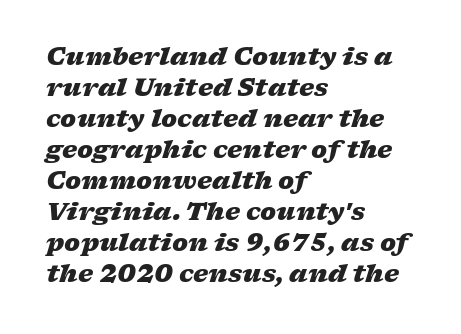
The image shows 24 px bold type, italic (leaning right); set left-aligned, normal line spacing (1.29x), normal letter spacing, not underlined.
